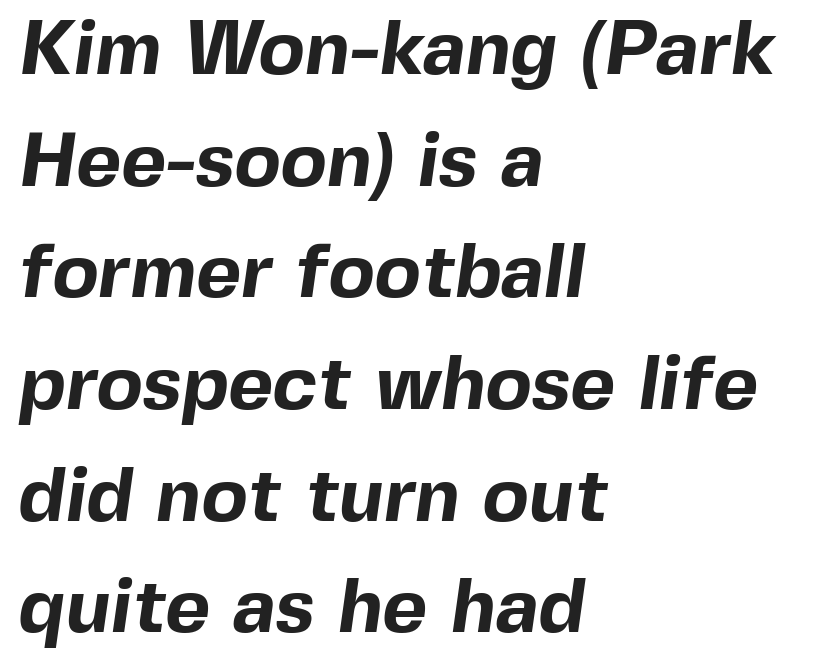
Q: Is the text bold? A: Yes.
Q: Is the typeface a serif or a sans-serif typeface? A: Sans-serif.
Q: Is the text underlined? A: No.
Q: How is the paragraph aligned? A: Left-aligned.
Q: Is the spacing between letters normal or unusually wide? A: Normal.
Q: Is the spacing between lines tight, normal or loose? A: Normal.
Q: Width (condensed, normal, or wide)? A: Normal.
Q: x-height? A: Medium.
Q: Monospaced? A: No.
